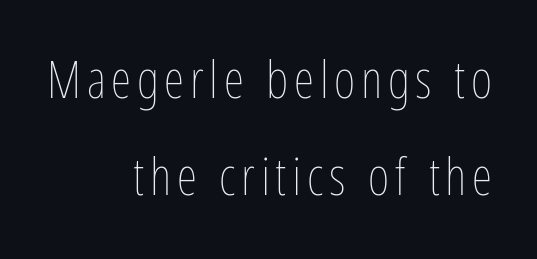
Q: Is the text bold? A: No.
Q: Is the text italic (slanted)? A: No, it is upright.
Q: Is the text underlined? A: No.
Q: How is the paragraph aligned? A: Right-aligned.
Q: Width (condensed, normal, or wide)? A: Condensed.
Q: Stroke contrast? A: Low.
Q: x-height? A: Medium.
Q: Monospaced? A: No.
